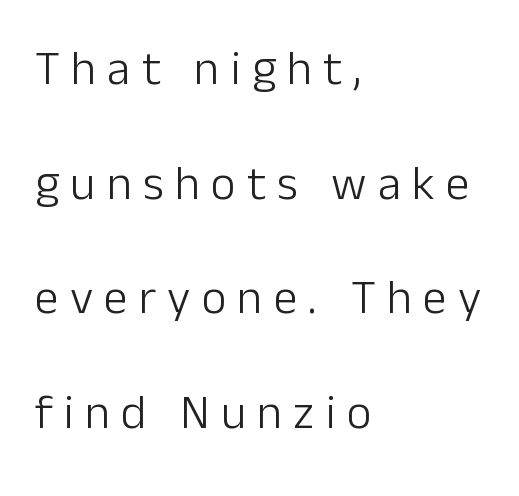
The image shows 48 px light sans-serif type, upright; set left-aligned, loose line spacing (2.39x), unusually wide letter spacing (+0.23 em), not underlined; low stroke contrast and a medium x-height.
